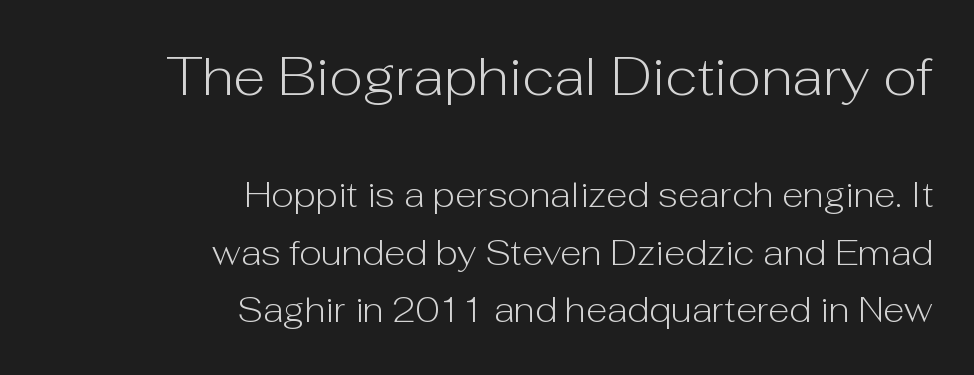
The image shows 53 px light sans-serif type, upright; set right-aligned, normal line spacing (1.65x), normal letter spacing, not underlined; the first (top) block is 1.51x larger; low stroke contrast and a medium x-height.
